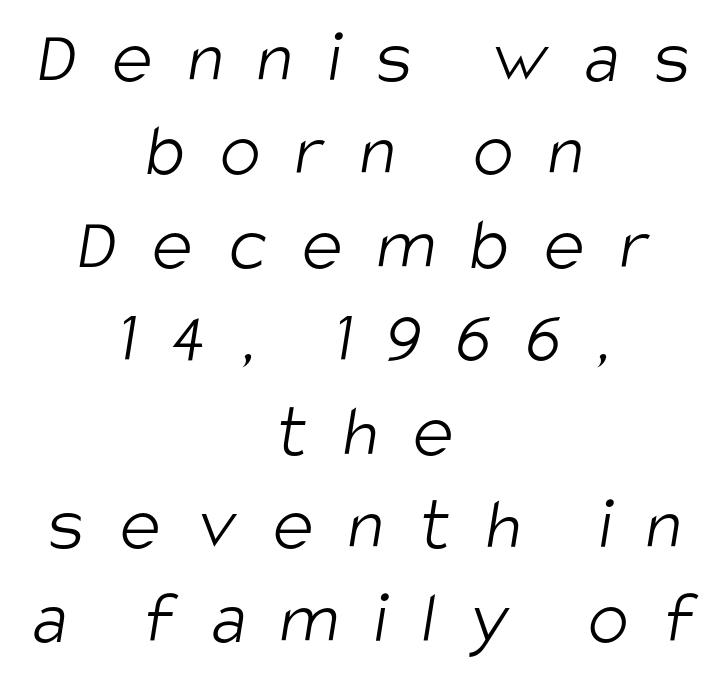
{"serif": "no", "bold": "no", "weight": "light", "width": "condensed", "stroke_contrast": "low", "x_height": "large", "monospaced": "no", "underline": "no", "align": "center", "line_spacing_ratio": 1.23, "letter_spacing": "wide", "letter_spacing_em": 0.46, "glyph_px": 76}
